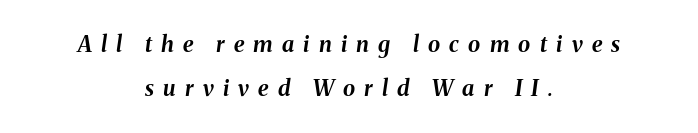
Q: Is the text bold? A: Yes.
Q: Is the text italic (slanted)? A: Yes, it leans right by about 8 degrees.
Q: Is the text underlined? A: No.
Q: How is the paragraph aligned? A: Centered.
Q: Is the spacing between letters normal or unusually wide? A: Unusually wide.
Q: Is the spacing between lines tight, normal or loose? A: Loose.
